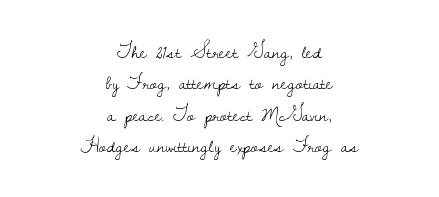
{"bold": "no", "underline": "no", "align": "center", "line_spacing": "normal", "line_spacing_ratio": 1.49, "letter_spacing": "normal", "letter_spacing_em": 0.0, "glyph_px": 21}
